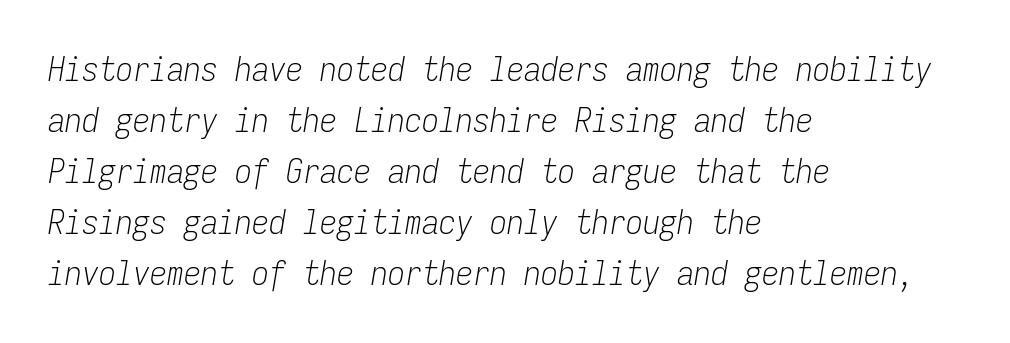
Q: Is the text bold? A: No.
Q: Is the text italic (slanted)? A: Yes, it leans right by about 9 degrees.
Q: Is the text underlined? A: No.
Q: How is the paragraph aligned? A: Left-aligned.
Q: Is the spacing between letters normal or unusually wide? A: Normal.
Q: Is the spacing between lines tight, normal or loose? A: Normal.
Q: Width (condensed, normal, or wide)? A: Condensed.
Q: Stroke contrast? A: Low.
Q: x-height? A: Medium.
Q: Monospaced? A: Yes.
